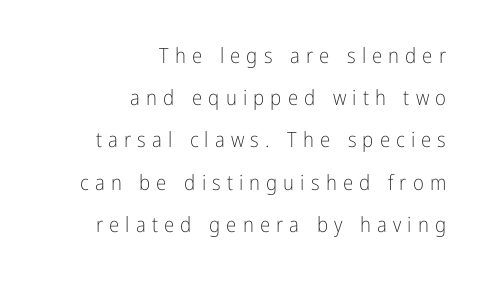
{"italic": "no", "bold": "no", "underline": "no", "align": "right", "line_spacing": "loose", "line_spacing_ratio": 2.01, "letter_spacing": "wide", "letter_spacing_em": 0.29, "glyph_px": 21}
